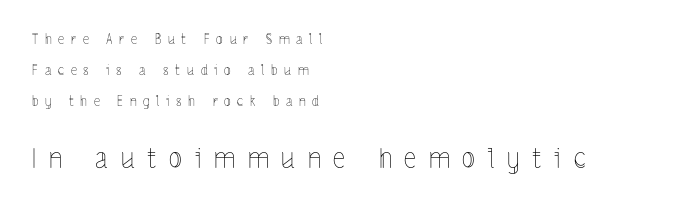
{"italic": "no", "bold": "no", "underline": "no", "align": "left", "line_spacing": "loose", "line_spacing_ratio": 2.2, "letter_spacing": "wide", "letter_spacing_em": 0.47, "larger_block": "second", "size_ratio": 1.93, "glyph_px": 27}
